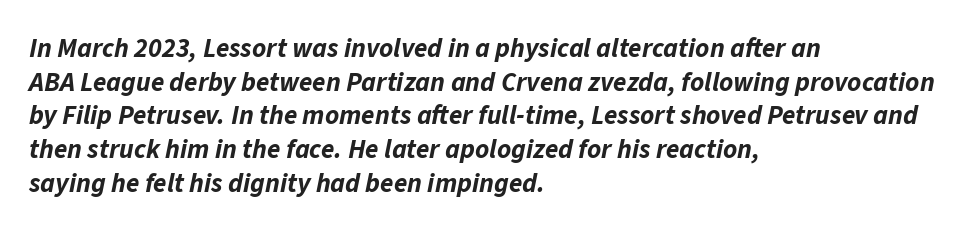
Q: Is the text bold? A: Yes.
Q: Is the text italic (slanted)? A: Yes, it leans right by about 11 degrees.
Q: Is the text underlined? A: No.
Q: How is the paragraph aligned? A: Left-aligned.
Q: Is the spacing between letters normal or unusually wide? A: Normal.
Q: Is the spacing between lines tight, normal or loose? A: Normal.
